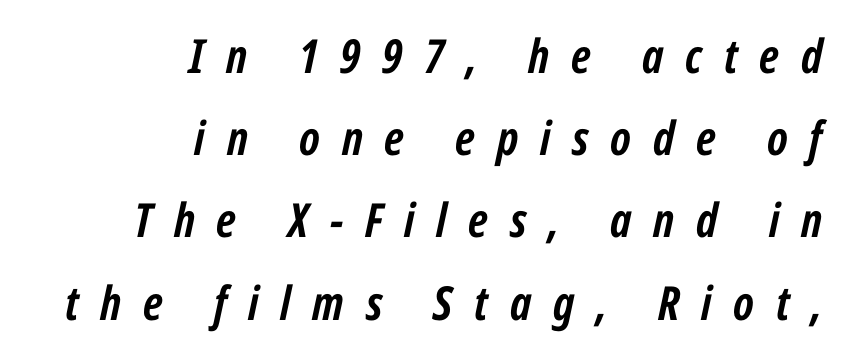
Q: Is the text bold? A: Yes.
Q: Is the text italic (slanted)? A: Yes, it leans right by about 12 degrees.
Q: Is the text underlined? A: No.
Q: How is the paragraph aligned? A: Right-aligned.
Q: Is the spacing between letters normal or unusually wide? A: Unusually wide.
Q: Width (condensed, normal, or wide)? A: Condensed.
Q: Stroke contrast? A: Low.
Q: x-height? A: Medium.
Q: Monospaced? A: No.
